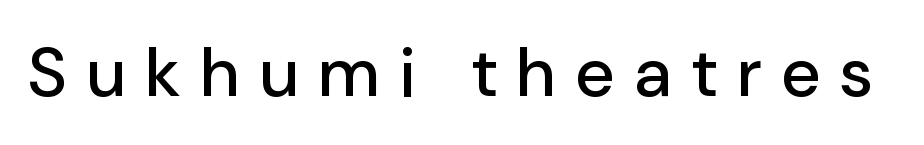
Short note: letters widely spaced. Each letter's strokes conclude bluntly, with no projecting serifs. The specimen reads as upright at a glance. Varying glyph widths throughout — classic text-font behaviour. Any mark beneath the type? The region is blank.
